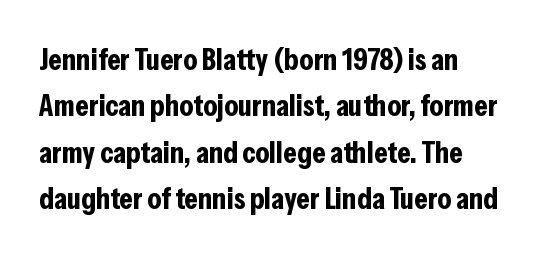
{"serif": "no", "italic": "no", "bold": "yes", "weight": "bold", "width": "condensed", "stroke_contrast": "low", "x_height": "medium", "monospaced": "no", "underline": "no", "line_spacing": "normal", "line_spacing_ratio": 1.5, "letter_spacing": "normal", "letter_spacing_em": 0.0, "glyph_px": 31}
